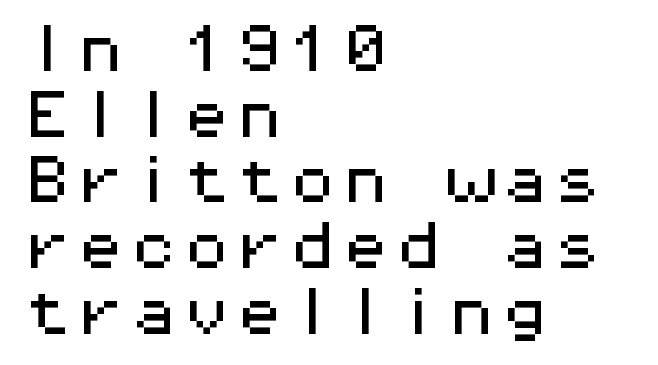
Which margin do the lines hug? The left one — the right edge is uneven. Is this a fixed-width face? Yes — each glyph sits in an identical cell. The type sits square on the baseline with zero lean. These lines are composed in type without serifs.
